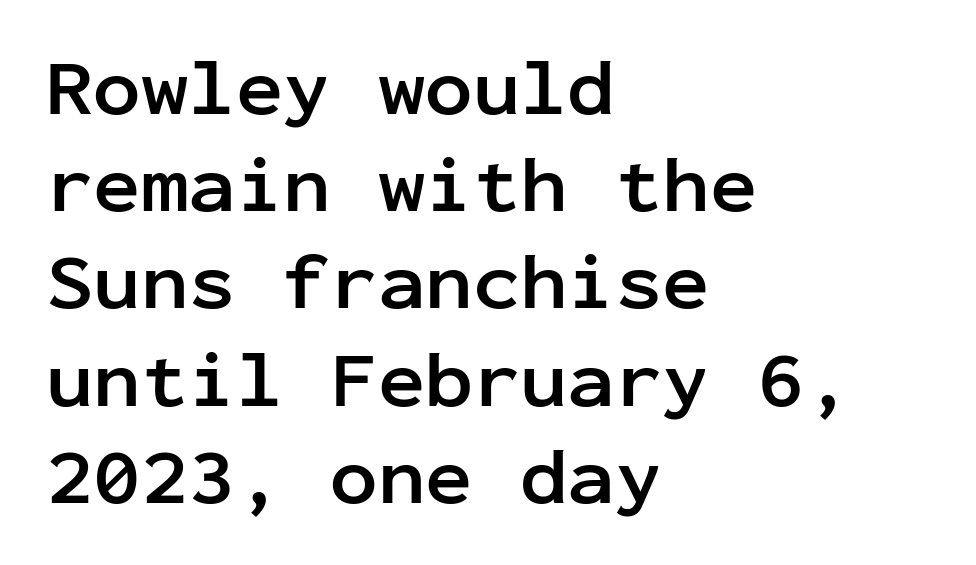
Q: Is the text bold? A: Yes.
Q: Is the text italic (slanted)? A: No, it is upright.
Q: Is the typeface a serif or a sans-serif typeface? A: Sans-serif.
Q: Is the text underlined? A: No.
Q: How is the paragraph aligned? A: Left-aligned.
Q: Is the spacing between letters normal or unusually wide? A: Normal.
Q: Width (condensed, normal, or wide)? A: Normal.
Q: Stroke contrast? A: Low.
Q: x-height? A: Medium.
Q: Monospaced? A: Yes.
